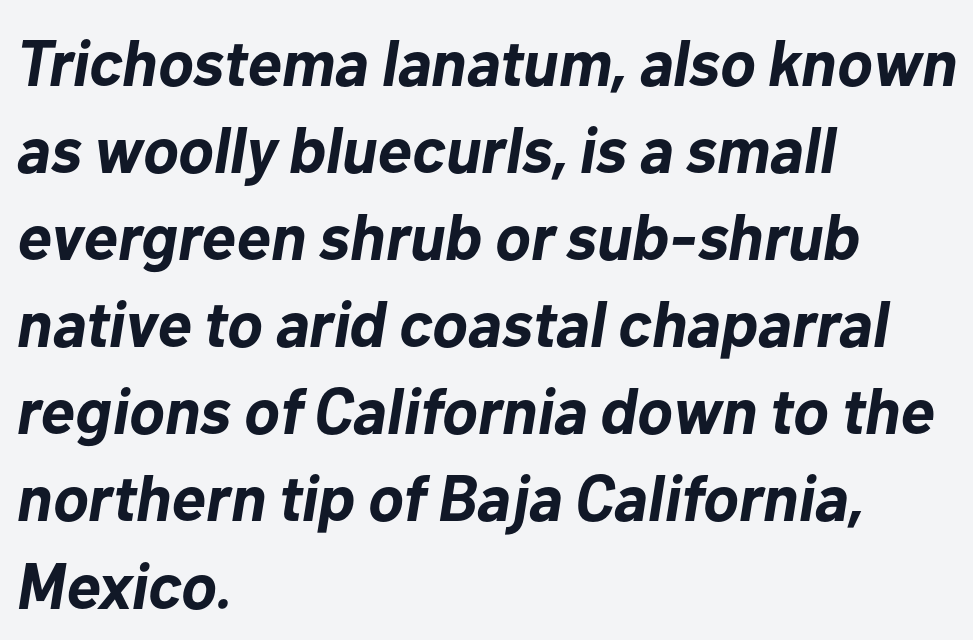
{"italic": "yes", "lean": "right", "slant_degrees": 10, "bold": "yes", "weight": "bold", "width": "normal", "stroke_contrast": "low", "x_height": "medium", "monospaced": "no", "underline": "no", "align": "left", "line_spacing": "normal", "line_spacing_ratio": 1.34, "letter_spacing": "normal", "letter_spacing_em": 0.0, "glyph_px": 65}
